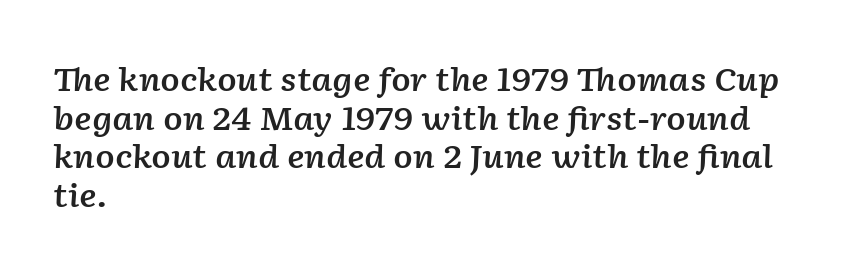
{"italic": "yes", "lean": "right", "slant_degrees": 2, "bold": "semi", "weight": "semibold", "width": "normal", "stroke_contrast": "low", "x_height": "medium", "monospaced": "no", "underline": "no", "align": "left", "line_spacing_ratio": 1.21, "letter_spacing": "normal", "letter_spacing_em": 0.0, "glyph_px": 32}
